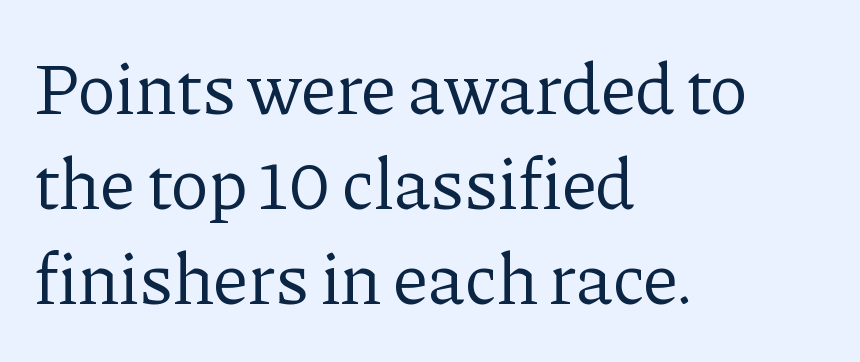
The image shows 72 px regular-weight serif type, upright; set left-aligned, normal line spacing (1.32x), normal letter spacing, not underlined; low stroke contrast and a medium x-height.
